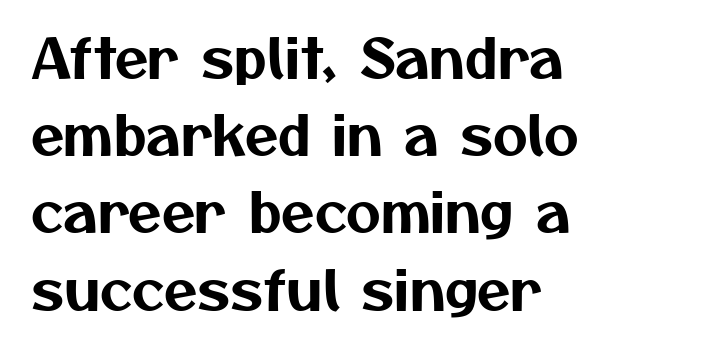
Q: Is the typeface a serif or a sans-serif typeface? A: Sans-serif.
Q: Is the text underlined? A: No.
Q: How is the paragraph aligned? A: Left-aligned.
Q: Is the spacing between letters normal or unusually wide? A: Normal.
Q: Is the spacing between lines tight, normal or loose? A: Normal.
Q: Width (condensed, normal, or wide)? A: Normal.
Q: Stroke contrast? A: Medium.
Q: x-height? A: Medium.
Q: Monospaced? A: No.
